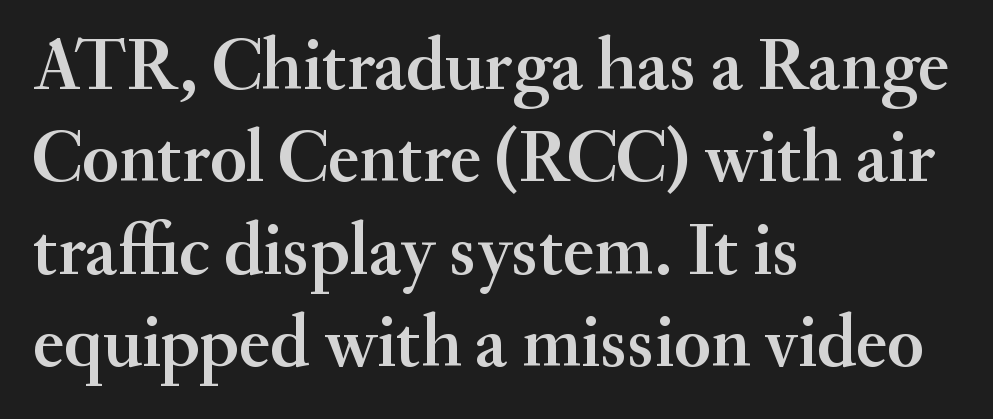
How are the letters spaced? Ordinarily, with no added tracking. The typesetter chose a ragged-right arrangement here. Yep, those are serifs on the letters. The axis of the letterforms is exactly vertical. A normal amount of white space separates one row of letters from the next.
